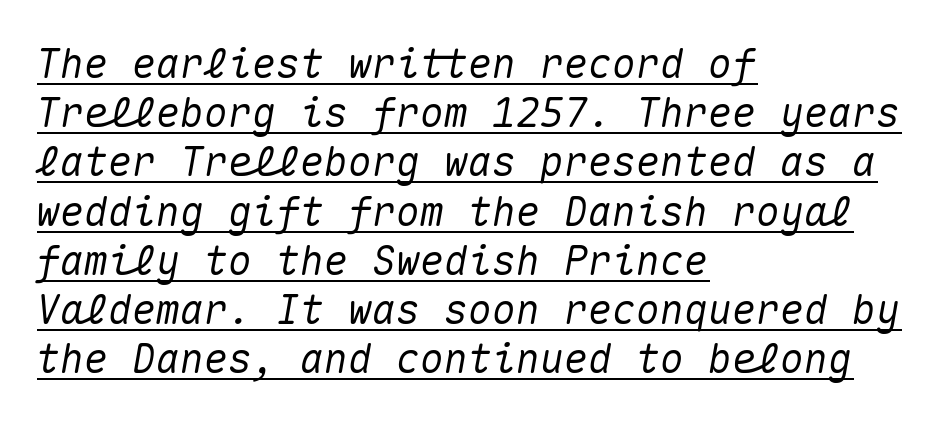
Q: Is the text italic (slanted)? A: Yes, it leans right by about 10 degrees.
Q: Is the text underlined? A: Yes.
Q: How is the paragraph aligned? A: Left-aligned.
Q: Is the spacing between letters normal or unusually wide? A: Normal.
Q: Width (condensed, normal, or wide)? A: Normal.
Q: Stroke contrast? A: Medium.
Q: x-height? A: Medium.
Q: Monospaced? A: Yes.
